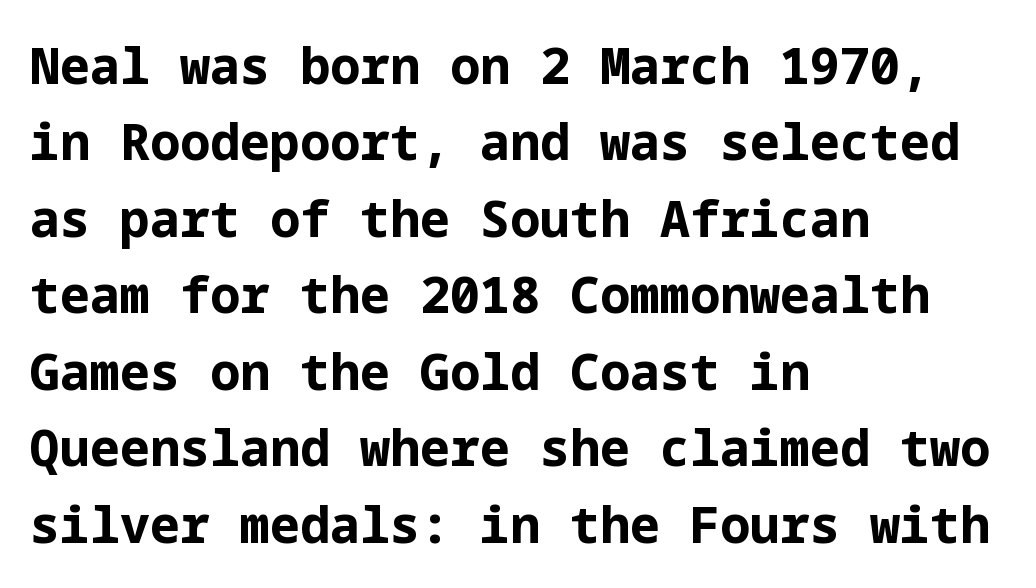
The image shows 50 px bold sans-serif type, upright; set left-aligned, normal line spacing (1.53x), normal letter spacing, not underlined; low stroke contrast and a medium x-height.
